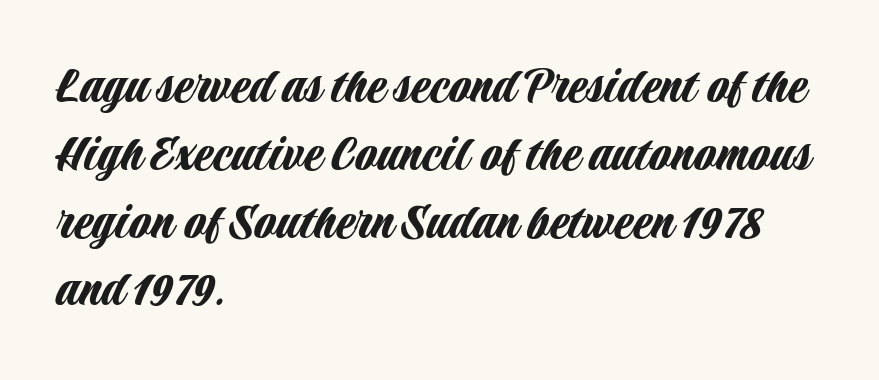
{"serif": "no", "width": "condensed", "stroke_contrast": "low", "x_height": "large", "monospaced": "no", "underline": "no", "align": "left", "line_spacing_ratio": 1.21, "letter_spacing": "normal", "letter_spacing_em": 0.0, "glyph_px": 56}
